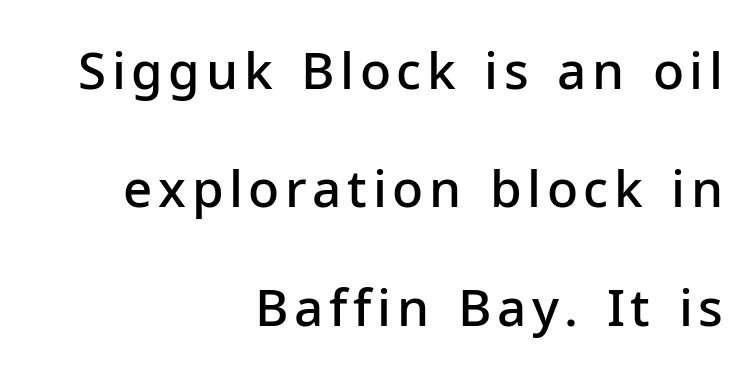
This sample has the flowing, uneven cadence of proportional lettering. No word sits above an underline. These lines stack with their right ends in a neat column. The axis of the letterforms is exactly vertical. Moderately thickened strokes mark this as semibold type. If you measured baseline to baseline, you'd find a long distance.
